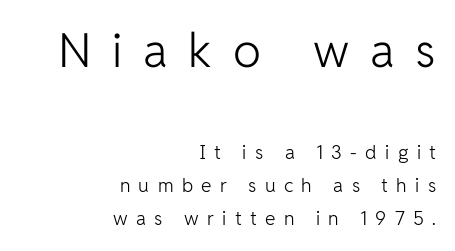
The type sits square on the baseline with zero lean. Whoever set this made the first block the dominant, larger element. The rendering inserts visible extra space after every character. Here the designer chose a conventional face with non-uniform glyph widths. These glyphs show unthickened strokes, regular width or finer. Typeset ragged left — the right edge is the straight one.
